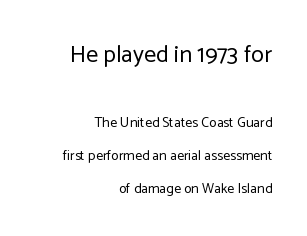
The image shows 24 px text type, upright; set right-aligned, loose line spacing (2.36x), normal letter spacing, not underlined; the first (top) block is 1.71x larger.
